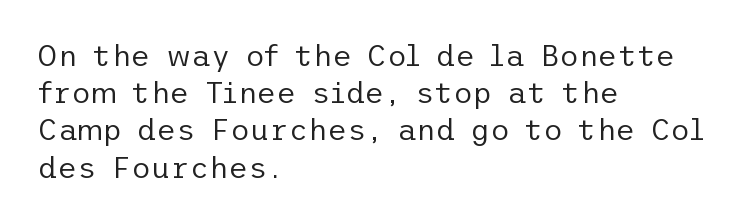
Q: Is the text bold? A: No.
Q: Is the text italic (slanted)? A: No, it is upright.
Q: Is the typeface a serif or a sans-serif typeface? A: Sans-serif.
Q: Is the text underlined? A: No.
Q: How is the paragraph aligned? A: Left-aligned.
Q: Is the spacing between letters normal or unusually wide? A: Normal.
Q: Width (condensed, normal, or wide)? A: Normal.
Q: Stroke contrast? A: Low.
Q: x-height? A: Medium.
